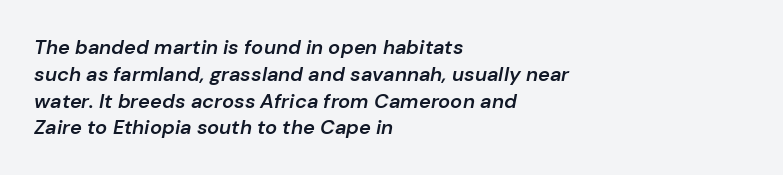
Q: Is the text bold? A: Semi-bold.
Q: Is the text italic (slanted)? A: Yes, it leans right by about 10 degrees.
Q: Is the text underlined? A: No.
Q: How is the paragraph aligned? A: Left-aligned.
Q: Is the spacing between letters normal or unusually wide? A: Normal.
Q: Is the spacing between lines tight, normal or loose? A: Normal.
